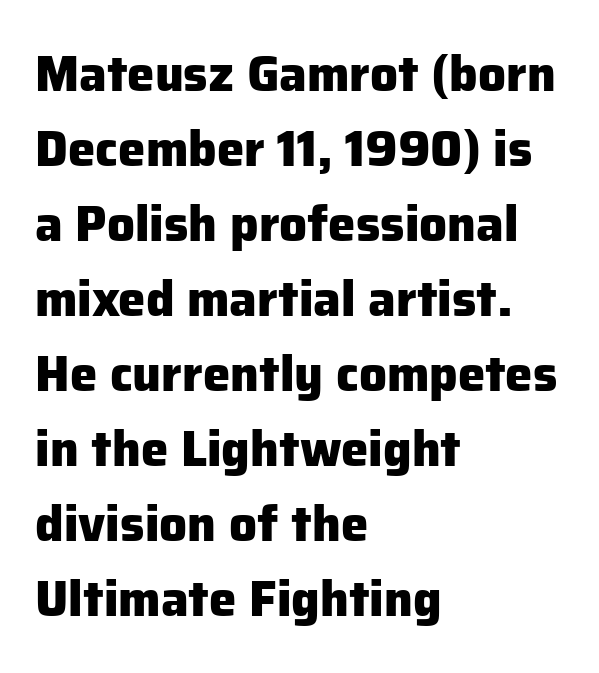
{"serif": "no", "italic": "no", "bold": "yes", "weight": "heavy", "width": "normal", "stroke_contrast": "low", "x_height": "medium", "monospaced": "no", "underline": "no", "align": "left", "line_spacing": "normal", "line_spacing_ratio": 1.53, "letter_spacing": "normal", "letter_spacing_em": 0.0, "glyph_px": 49}
